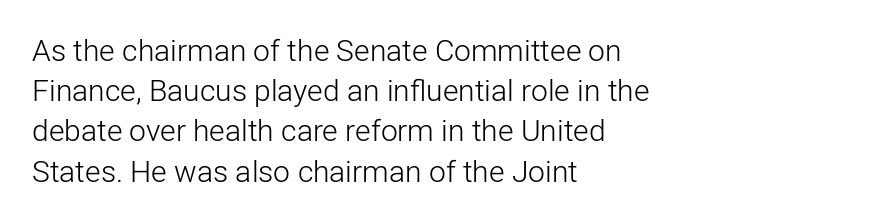
Q: Is the text bold? A: No.
Q: Is the text italic (slanted)? A: No, it is upright.
Q: Is the typeface a serif or a sans-serif typeface? A: Sans-serif.
Q: Is the text underlined? A: No.
Q: How is the paragraph aligned? A: Left-aligned.
Q: Is the spacing between letters normal or unusually wide? A: Normal.
Q: Is the spacing between lines tight, normal or loose? A: Normal.
Q: Width (condensed, normal, or wide)? A: Normal.
Q: Stroke contrast? A: Low.
Q: x-height? A: Medium.
Q: Monospaced? A: No.
